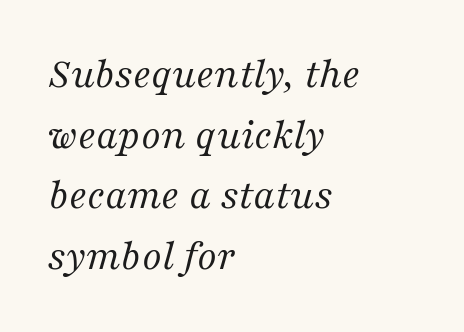
Observe the ordinary spacing: letters are neighbours, not strangers. Rule under the text: the space is simply empty. The font family rendered here belongs to the serif group. The paragraph has a hard left edge and a soft right edge. Compared with typical paragraphs, the rows here are spaced about the same. Does the lettering tilt? It does — this is italic.
